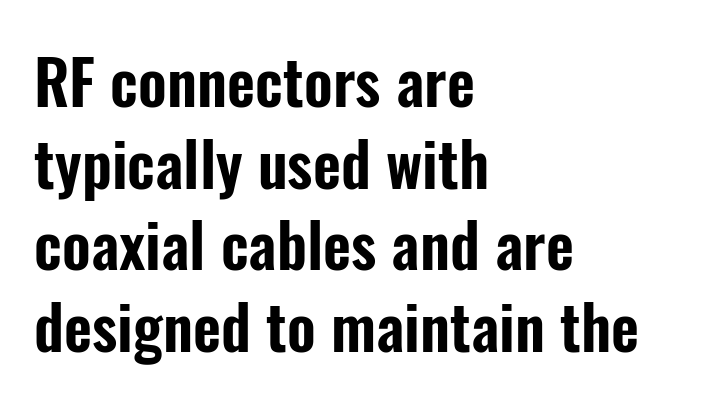
The image shows 61 px condensed sans-serif type, upright; set left-aligned, normal line spacing (1.34x), normal letter spacing, not underlined; low stroke contrast and a medium x-height.
